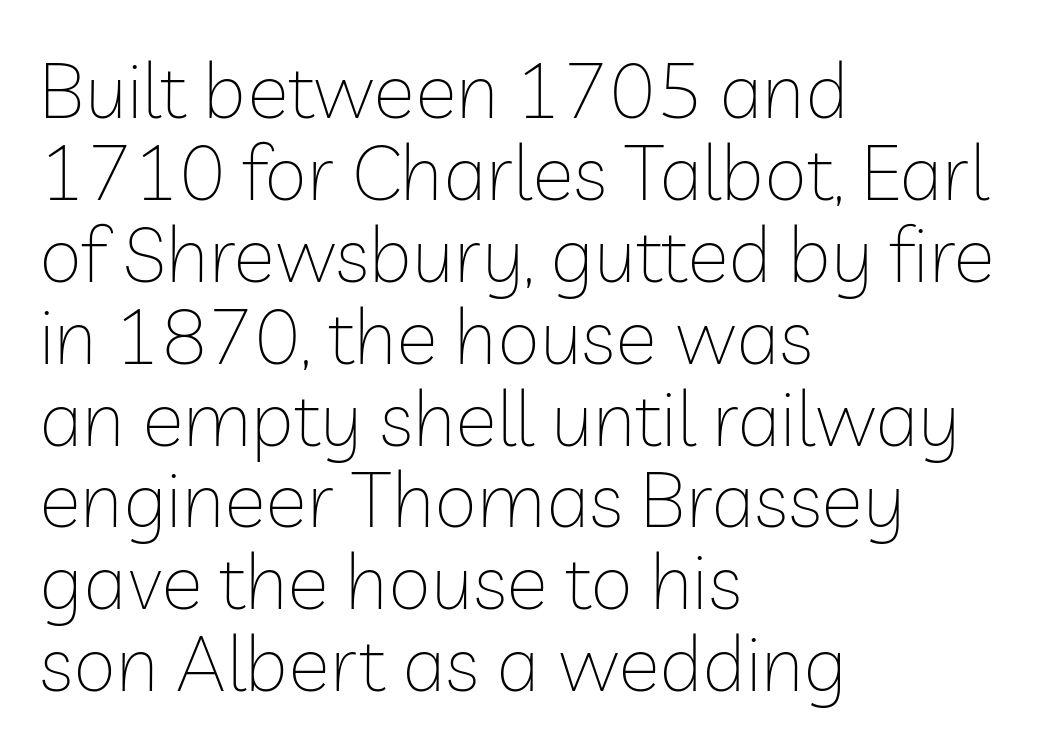
Q: Is the text bold? A: No.
Q: Is the text italic (slanted)? A: No, it is upright.
Q: Is the typeface a serif or a sans-serif typeface? A: Sans-serif.
Q: Is the text underlined? A: No.
Q: How is the paragraph aligned? A: Left-aligned.
Q: Is the spacing between letters normal or unusually wide? A: Normal.
Q: Is the spacing between lines tight, normal or loose? A: Tight.
Q: Width (condensed, normal, or wide)? A: Normal.
Q: Stroke contrast? A: Low.
Q: x-height? A: Medium.
Q: Monospaced? A: No.
